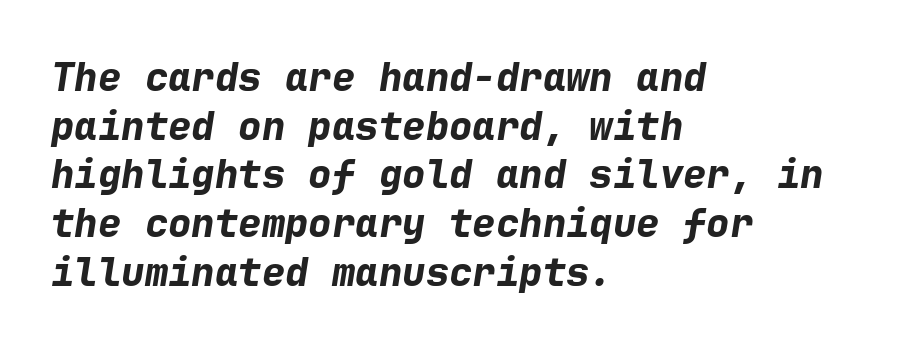
{"italic": "yes", "lean": "right", "slant_degrees": 9, "bold": "yes", "weight": "bold", "width": "normal", "stroke_contrast": "low", "x_height": "medium", "monospaced": "yes", "underline": "no", "align": "left", "line_spacing": "normal", "line_spacing_ratio": 1.25, "letter_spacing": "normal", "letter_spacing_em": 0.0, "glyph_px": 39}
